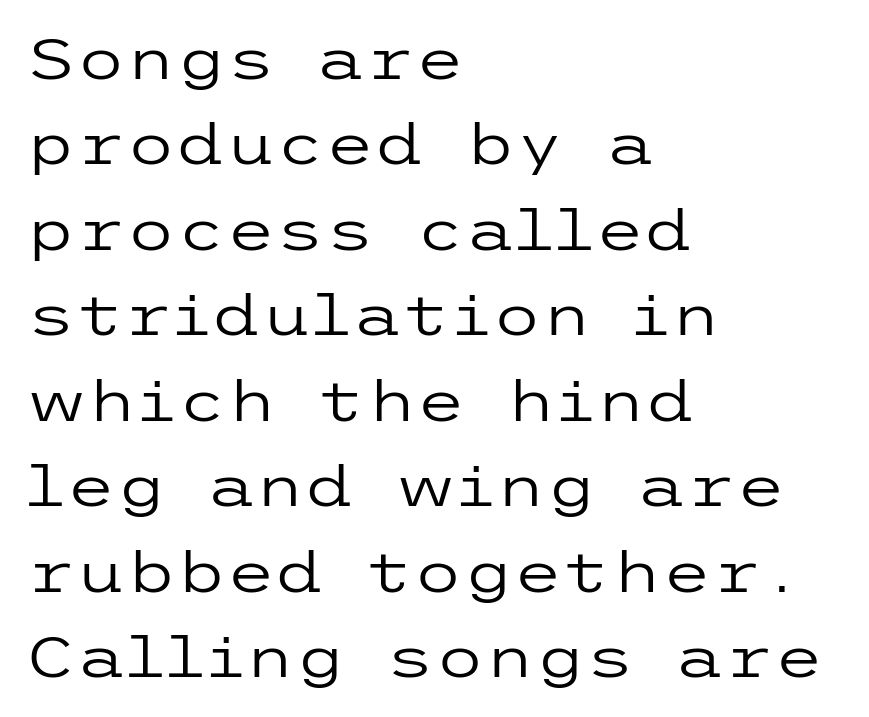
This is roman type, the default non-slanted kind. The weight would be labelled regular, book, light, or lighter still. The specimen omits any rule beneath the text block's lines. Letterform terminals end flat and unadorned throughout the passage.
